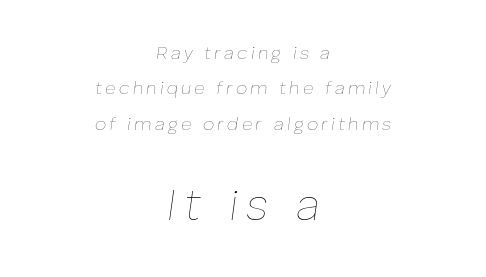
Q: Is the text bold? A: No.
Q: Is the text italic (slanted)? A: Yes, it leans right by about 8 degrees.
Q: Is the text underlined? A: No.
Q: How is the paragraph aligned? A: Centered.
Q: Is the spacing between lines tight, normal or loose? A: Loose.
Q: Which block of text is set in a larger size, the first (top) or the second (bottom)? A: The second (bottom) one.
Q: Width (condensed, normal, or wide)? A: Normal.
Q: Stroke contrast? A: Low.
Q: x-height? A: Medium.
Q: Monospaced? A: No.
